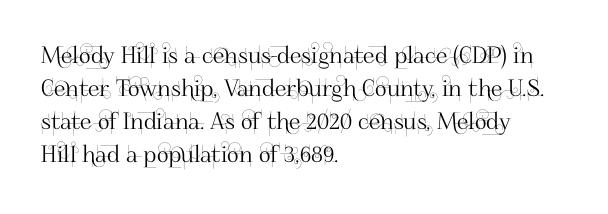
The image shows 23 px text type, upright; set left-aligned, normal line spacing (1.43x), normal letter spacing, not underlined.
